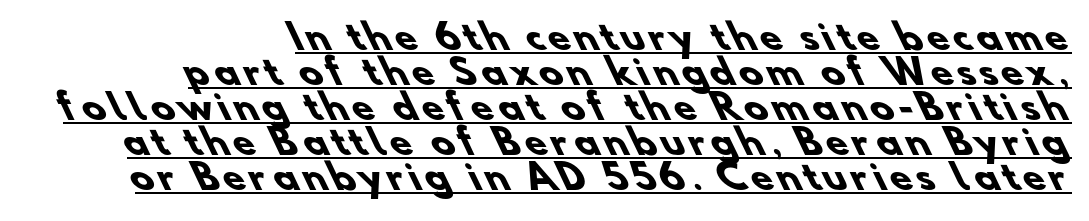
The image shows 35 px heavy sans-serif type; set right-aligned, tight line spacing (1.0x), underlined; low stroke contrast and a small x-height.
